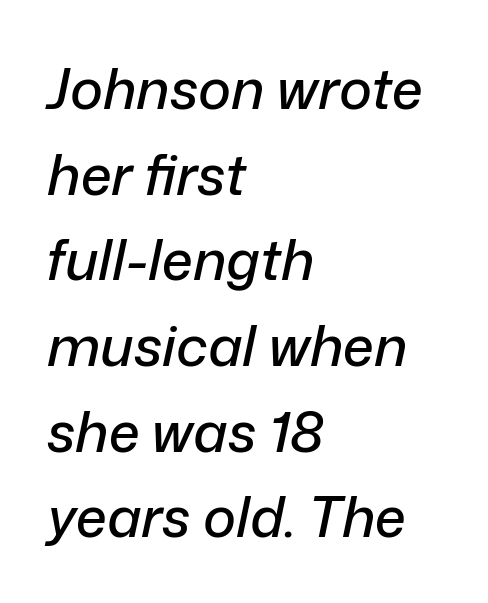
The image shows 56 px text type, italic (leaning right); set left-aligned, normal line spacing (1.53x), normal letter spacing, not underlined; low stroke contrast and a medium x-height.
